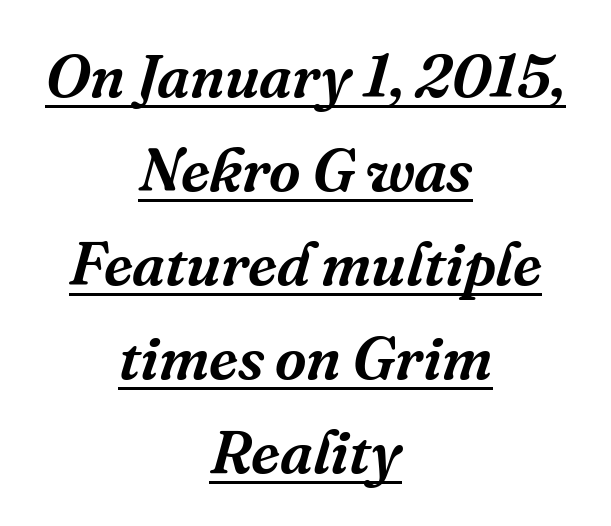
Q: Is the text italic (slanted)? A: Yes, it leans right by about 16 degrees.
Q: Is the typeface a serif or a sans-serif typeface? A: Serif.
Q: Is the text underlined? A: Yes.
Q: How is the paragraph aligned? A: Centered.
Q: Is the spacing between letters normal or unusually wide? A: Normal.
Q: Is the spacing between lines tight, normal or loose? A: Normal.
Q: Width (condensed, normal, or wide)? A: Normal.
Q: Stroke contrast? A: Medium.
Q: x-height? A: Medium.
Q: Monospaced? A: No.
